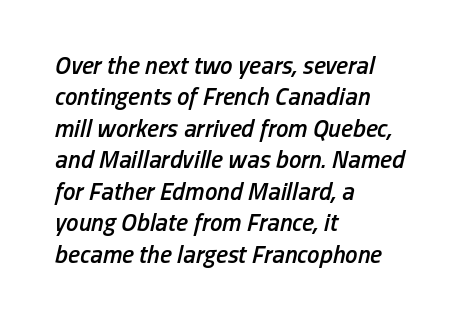
The font is running at a semibold setting, under full bold. The leading is moderate, giving the passage an even texture. The area under the type is left untouched. Does the copy run flush right? No — it runs flush left.
